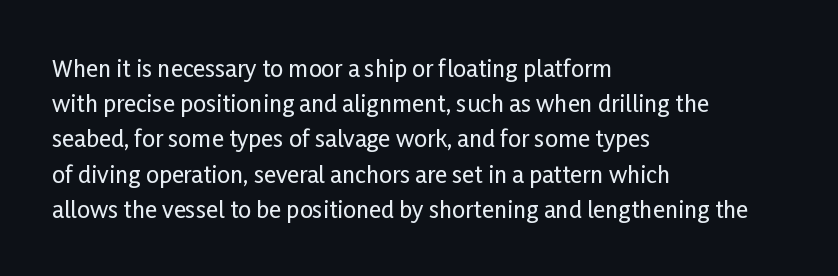
Q: Is the text italic (slanted)? A: No, it is upright.
Q: Is the text underlined? A: No.
Q: How is the paragraph aligned? A: Left-aligned.
Q: Is the spacing between letters normal or unusually wide? A: Normal.
Q: Is the spacing between lines tight, normal or loose? A: Normal.
